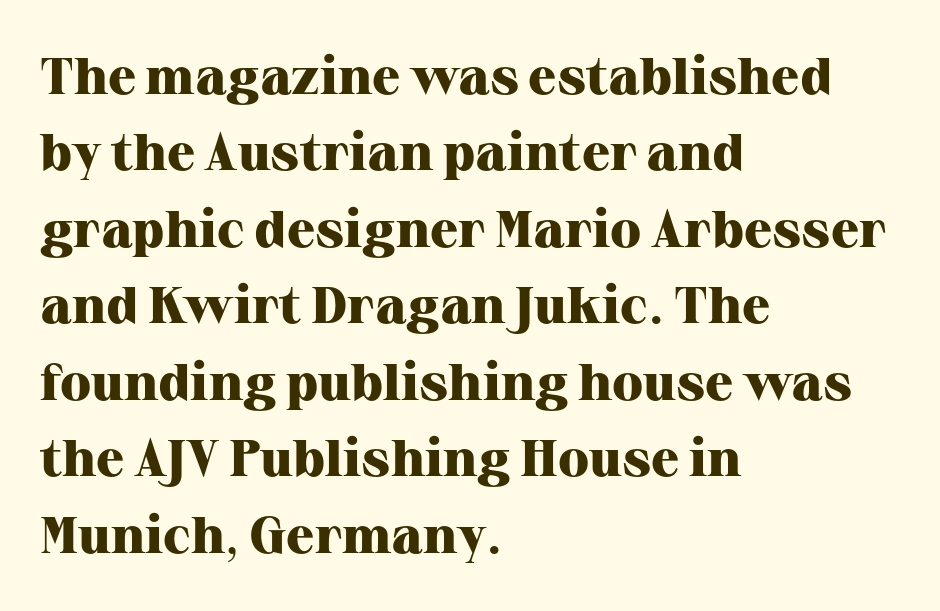
{"serif": "yes", "italic": "no", "bold": "yes", "weight": "heavy", "width": "normal", "stroke_contrast": "high", "x_height": "medium", "monospaced": "no", "underline": "no", "align": "left", "line_spacing": "normal", "line_spacing_ratio": 1.47, "letter_spacing": "normal", "letter_spacing_em": 0.0, "glyph_px": 52}
